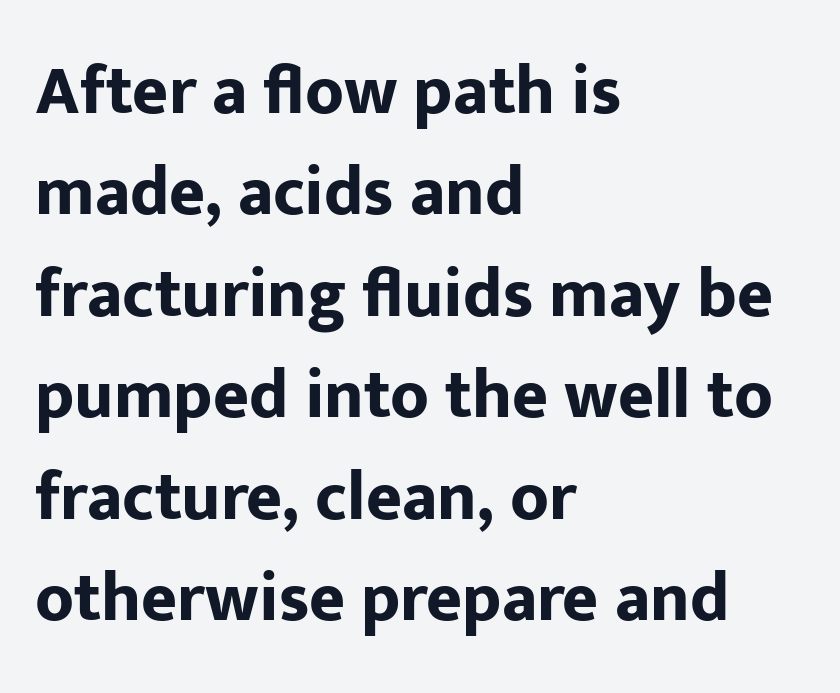
Q: Is the text bold? A: Yes.
Q: Is the text italic (slanted)? A: No, it is upright.
Q: Is the typeface a serif or a sans-serif typeface? A: Sans-serif.
Q: Is the text underlined? A: No.
Q: How is the paragraph aligned? A: Left-aligned.
Q: Is the spacing between letters normal or unusually wide? A: Normal.
Q: Is the spacing between lines tight, normal or loose? A: Normal.
Q: Width (condensed, normal, or wide)? A: Normal.
Q: Stroke contrast? A: Low.
Q: x-height? A: Medium.
Q: Monospaced? A: No.
